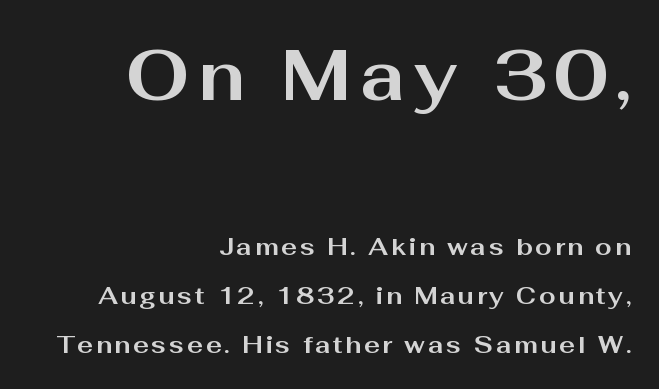
{"serif": "no", "italic": "no", "bold": "yes", "weight": "bold", "width": "wide", "stroke_contrast": "medium", "x_height": "medium", "monospaced": "no", "underline": "no", "align": "right", "line_spacing": "loose", "line_spacing_ratio": 2.04, "larger_block": "first", "size_ratio": 2.96, "glyph_px": 71}
